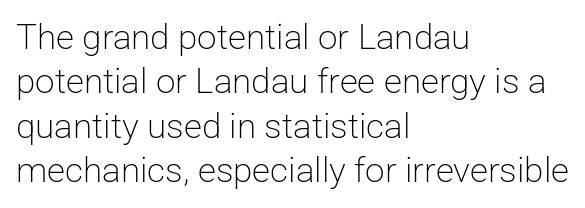
The image shows 35 px light sans-serif type, upright; set left-aligned, normal line spacing (1.27x), normal letter spacing, not underlined; low stroke contrast and a medium x-height.
